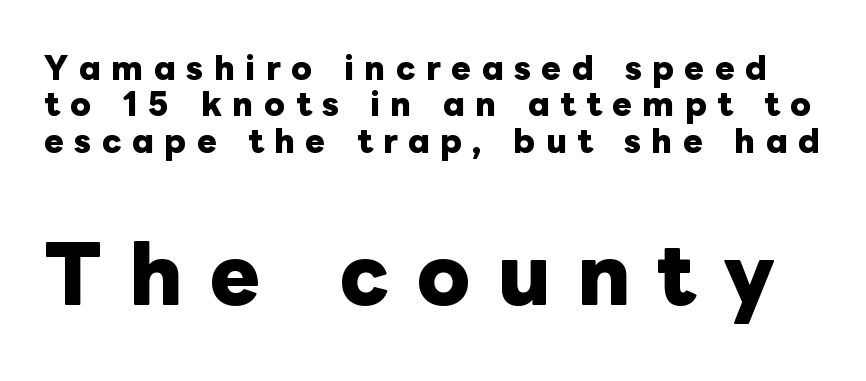
The image shows 76 px heavy type, upright; set line spacing 1.21x, unusually wide letter spacing (+0.35 em), not underlined; the second (bottom) block is 2.53x larger; low stroke contrast and a medium x-height.
